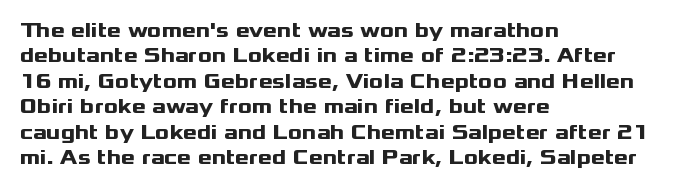
The gaps between neighbouring characters are ordinary and unremarkable. Heavy, bold letterforms. Posture: straight, roman, zero tilt. Caption: multi-line text, flush left, ragged right. Clear beneath every line of the passage.
